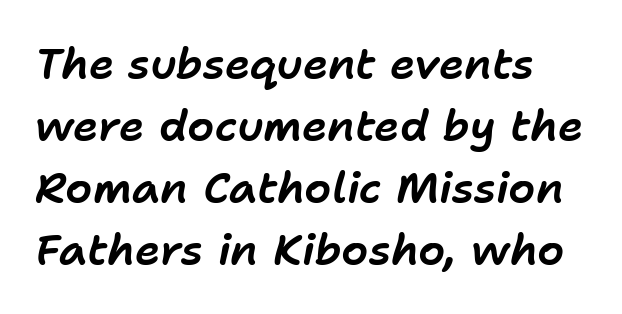
Students, note that the glyphs here touch the page at normal intervals. Leading: standard. Varying glyph widths throughout — classic text-font behaviour. Quick note: underline off. The font's italic variant was chosen for this text.
